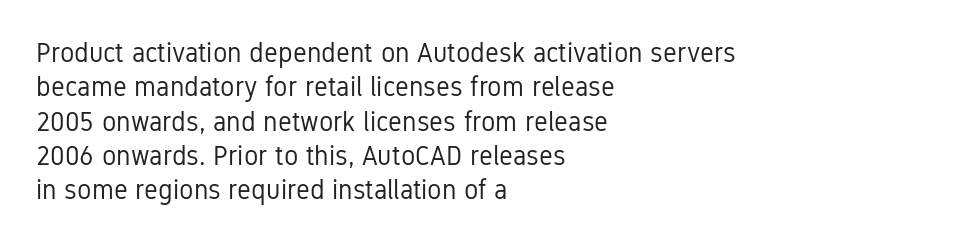
Q: Is the text bold? A: No.
Q: Is the text italic (slanted)? A: No, it is upright.
Q: Is the text underlined? A: No.
Q: How is the paragraph aligned? A: Left-aligned.
Q: Is the spacing between letters normal or unusually wide? A: Normal.
Q: Is the spacing between lines tight, normal or loose? A: Normal.
